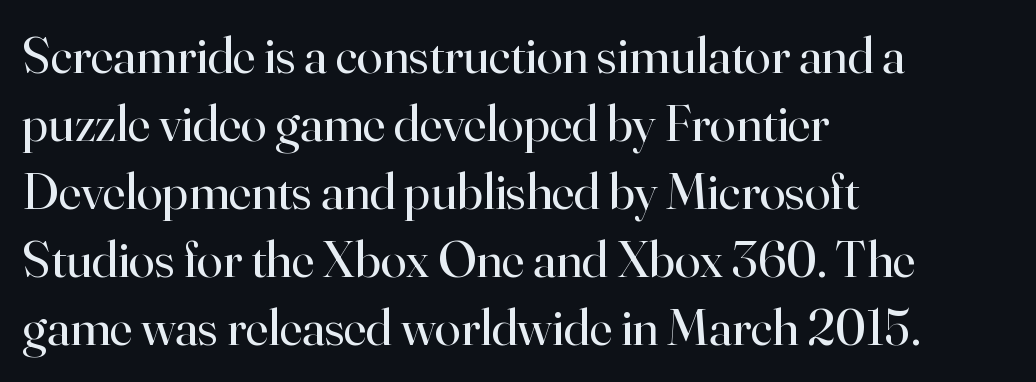
{"serif": "yes", "italic": "no", "bold": "no", "weight": "regular", "width": "normal", "stroke_contrast": "high", "x_height": "small", "monospaced": "no", "underline": "no", "align": "left", "line_spacing": "normal", "line_spacing_ratio": 1.31, "letter_spacing": "normal", "letter_spacing_em": 0.0, "glyph_px": 52}
